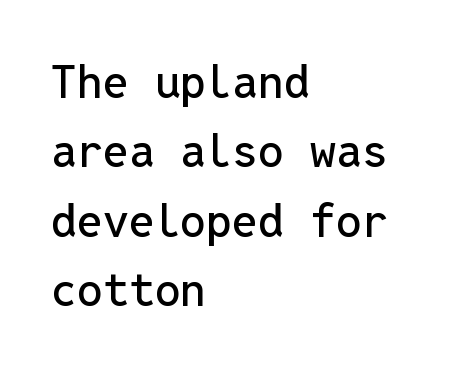
Q: Is the text italic (slanted)? A: No, it is upright.
Q: Is the typeface a serif or a sans-serif typeface? A: Sans-serif.
Q: Is the text underlined? A: No.
Q: How is the paragraph aligned? A: Left-aligned.
Q: Is the spacing between letters normal or unusually wide? A: Normal.
Q: Is the spacing between lines tight, normal or loose? A: Normal.
Q: Width (condensed, normal, or wide)? A: Normal.
Q: Stroke contrast? A: Low.
Q: x-height? A: Medium.
Q: Monospaced? A: Yes.
